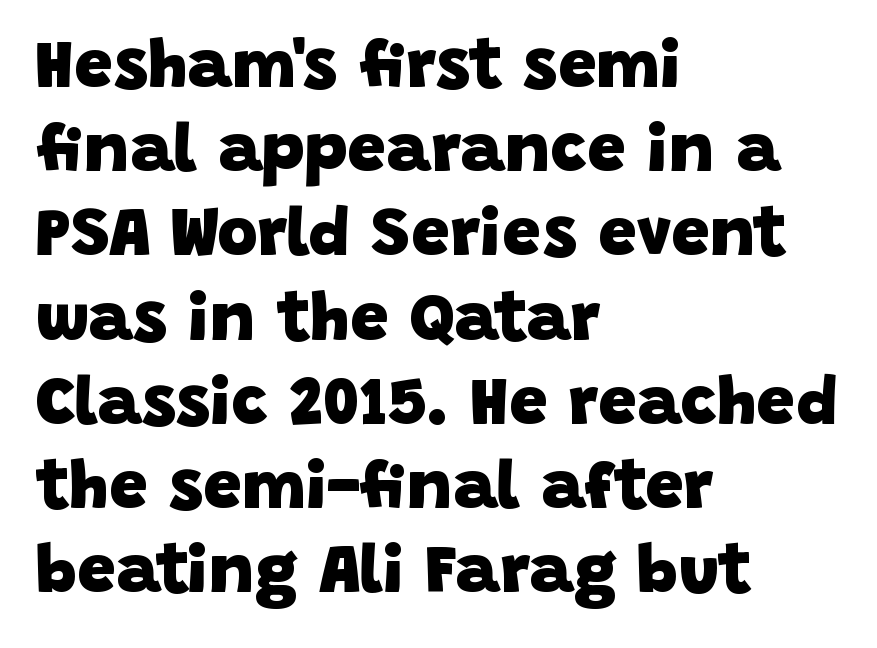
Q: Is the text bold? A: Yes.
Q: Is the typeface a serif or a sans-serif typeface? A: Sans-serif.
Q: Is the text underlined? A: No.
Q: How is the paragraph aligned? A: Left-aligned.
Q: Is the spacing between letters normal or unusually wide? A: Normal.
Q: Width (condensed, normal, or wide)? A: Normal.
Q: Stroke contrast? A: Low.
Q: x-height? A: Large.
Q: Monospaced? A: No.
